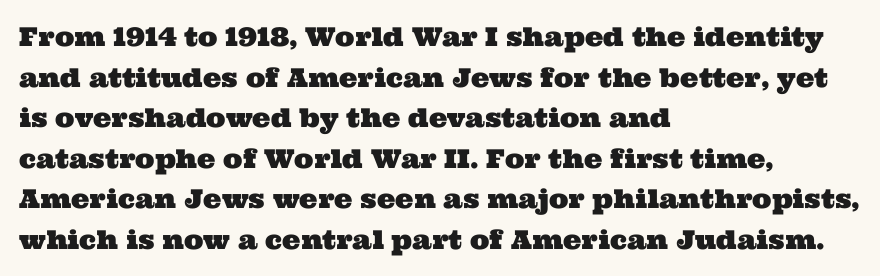
Q: Is the text underlined? A: No.
Q: How is the paragraph aligned? A: Left-aligned.
Q: Is the spacing between letters normal or unusually wide? A: Normal.
Q: Is the spacing between lines tight, normal or loose? A: Normal.
